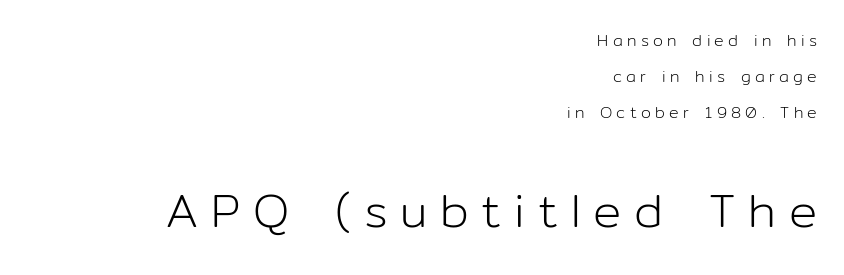
Q: Is the text bold? A: No.
Q: Is the text italic (slanted)? A: No, it is upright.
Q: Is the typeface a serif or a sans-serif typeface? A: Sans-serif.
Q: Is the text underlined? A: No.
Q: How is the paragraph aligned? A: Right-aligned.
Q: Is the spacing between letters normal or unusually wide? A: Unusually wide.
Q: Is the spacing between lines tight, normal or loose? A: Loose.
Q: Which block of text is set in a larger size, the first (top) or the second (bottom)? A: The second (bottom) one.
Q: Width (condensed, normal, or wide)? A: Normal.
Q: Stroke contrast? A: Low.
Q: x-height? A: Medium.
Q: Monospaced? A: No.
